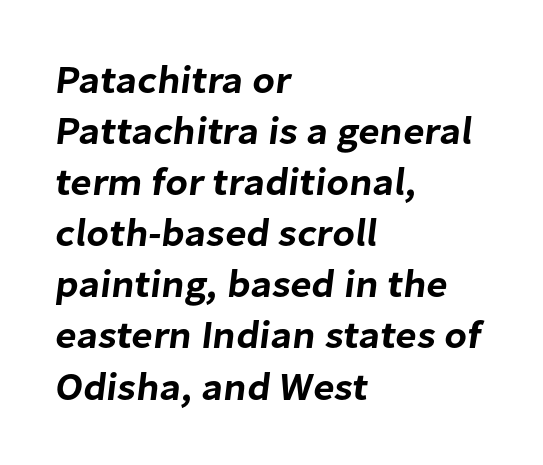
The image shows 39 px sans-serif type; set left-aligned, normal line spacing (1.31x), normal letter spacing, not underlined; low stroke contrast and a medium x-height.
